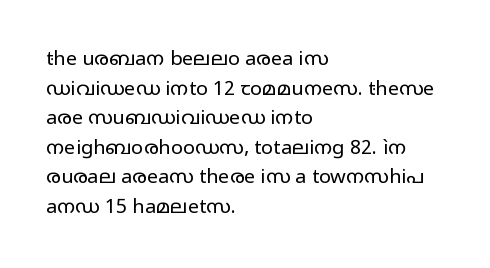
Compared with a typical body face, this is equally light or lighter still. The line texture is even and compact thanks to regular tracking. The space directly below the letters is spotless. Nope, not italic — everything's standing straight.
